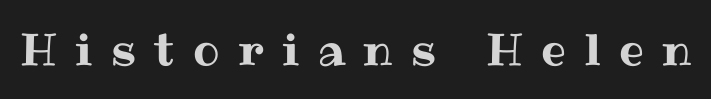
{"italic": "no", "width": "normal", "stroke_contrast": "medium", "x_height": "medium", "monospaced": "no", "underline": "no", "letter_spacing": "wide", "letter_spacing_em": 0.42, "glyph_px": 44}
